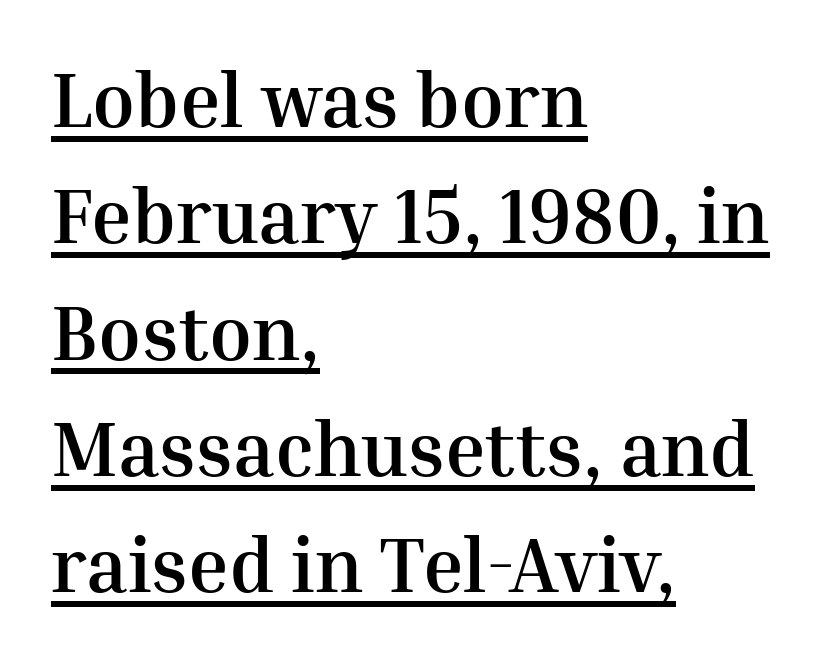
The image shows 77 px semibold serif type, upright; set left-aligned, normal line spacing (1.51x), normal letter spacing, underlined; medium stroke contrast and a medium x-height.
